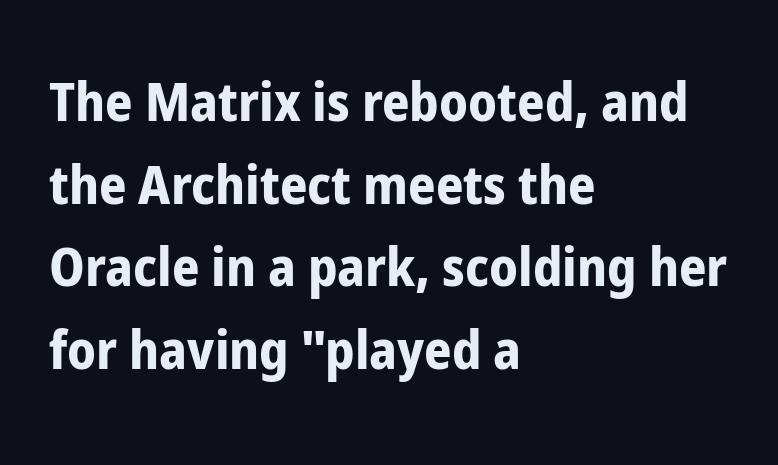
The image shows 54 px bold, condensed sans-serif type, upright; set left-aligned, normal line spacing (1.53x), normal letter spacing, not underlined; low stroke contrast and a medium x-height.
